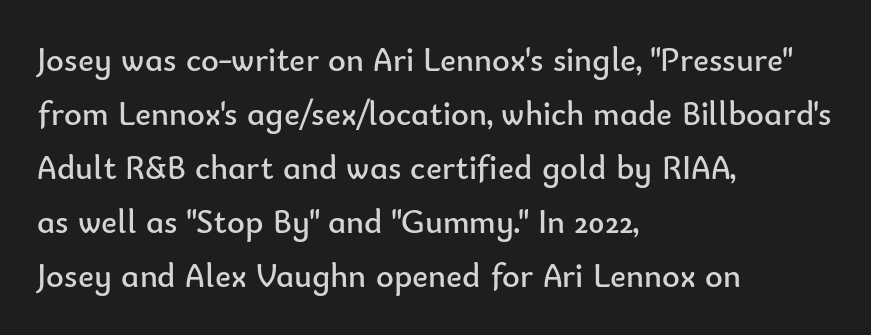
{"serif": "no", "italic": "no", "bold": "no", "weight": "regular", "width": "normal", "stroke_contrast": "low", "x_height": "small", "monospaced": "no", "underline": "no", "align": "left", "line_spacing": "normal", "line_spacing_ratio": 1.59, "letter_spacing": "normal", "letter_spacing_em": 0.0, "glyph_px": 34}
